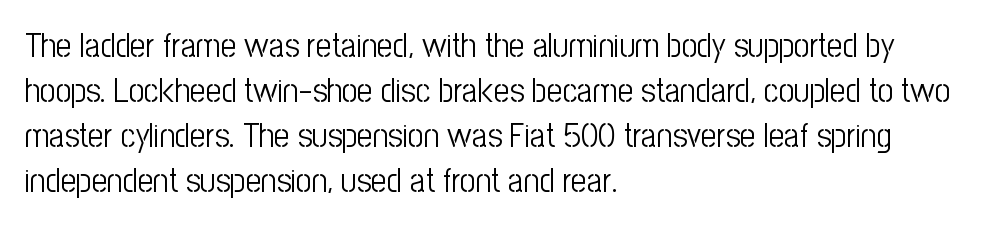
The specimen omits any rule beneath the text block's lines. The passage shown stacks its lines at a standard gap. Is the letter spacing exaggerated? No — it looks like the ordinary default. Each letter keeps its own natural width here, so spacing adapts to shape.
